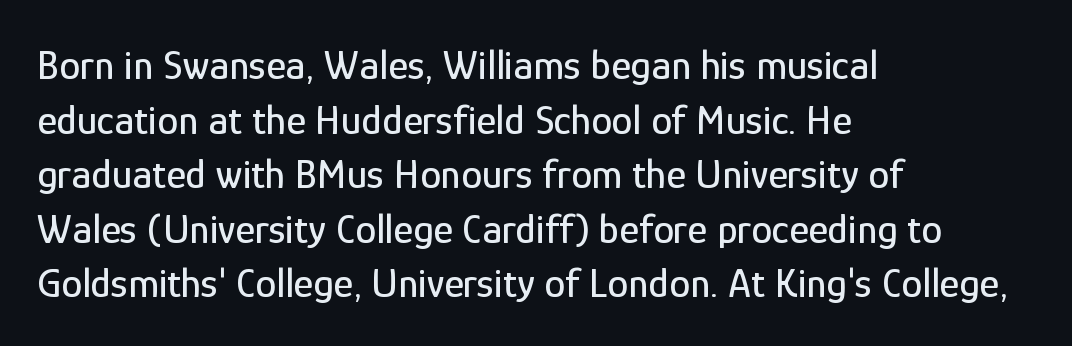
The image shows 42 px condensed sans-serif type, upright; set left-aligned, normal line spacing (1.3x), normal letter spacing, not underlined; low stroke contrast and a medium x-height.
